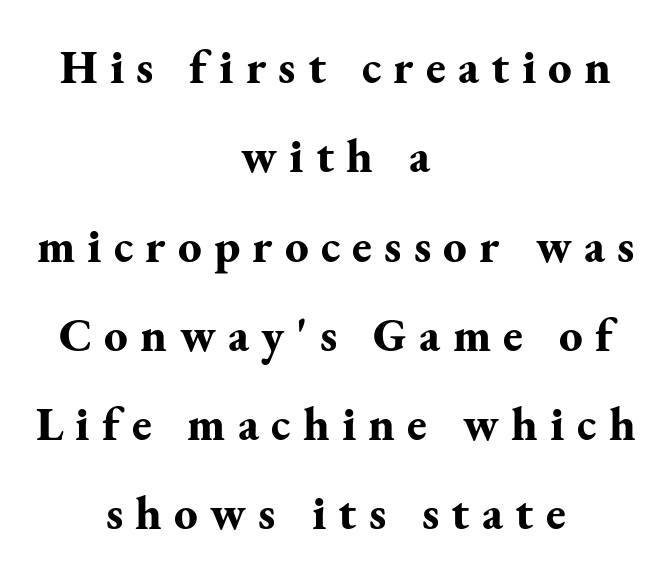
Check the space under the baseline: it is left empty. A typesetter would call this proportional, since set widths differ per character. The gaps between neighbouring characters are conspicuously large. The letters stand straight up with perfectly vertical stems. Loosely led — the rows are spread out.
